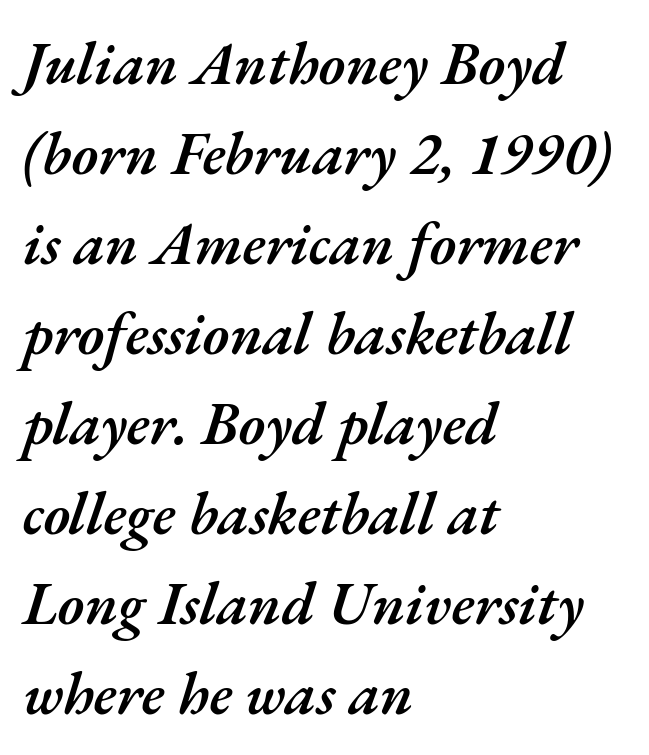
The image shows 60 px semibold type, italic (leaning right); set left-aligned, normal line spacing (1.5x), normal letter spacing, not underlined; medium stroke contrast and a small x-height.
